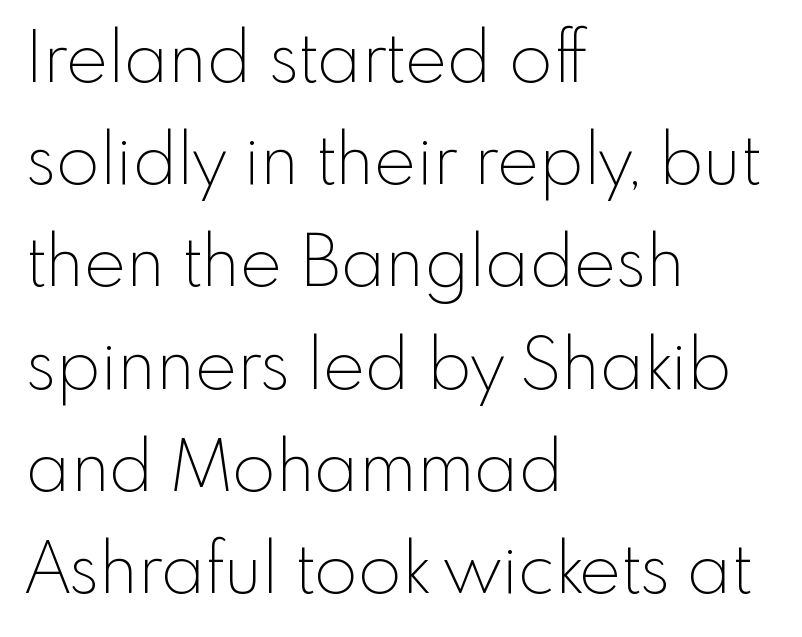
The image shows 71 px thin sans-serif type, upright; set left-aligned, normal line spacing (1.44x), normal letter spacing, not underlined; a small x-height.
